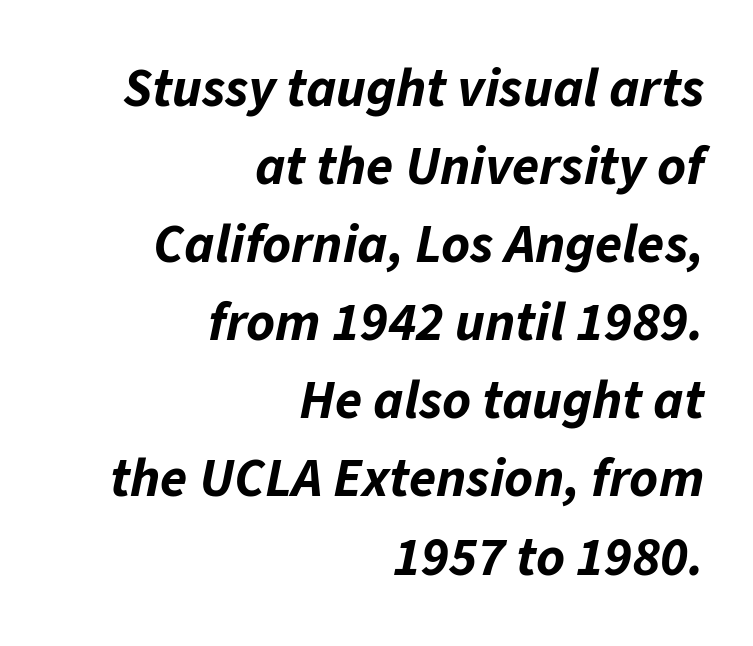
The image shows 55 px bold type, italic (leaning right); set right-aligned, normal line spacing (1.42x), normal letter spacing, not underlined; low stroke contrast and a medium x-height.
